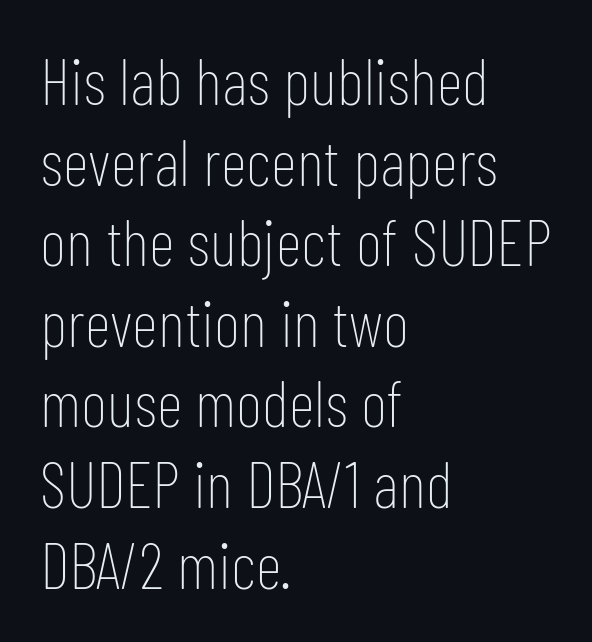
Is this a fixed-width face? No — the glyphs have proportional, varying widths. The gap between lines stays unmarked. Note: no serifs on the glyphs. Is there any slant? The stems are plumb. Weight: in the light-to-regular range.
